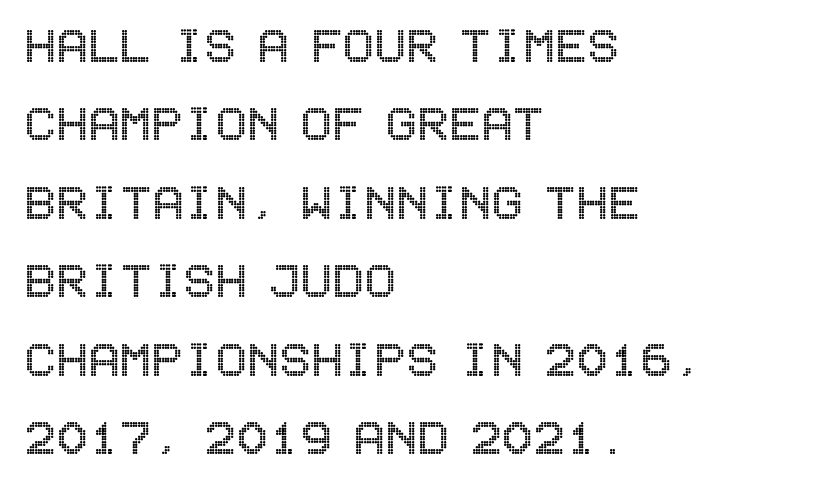
Q: Is the text italic (slanted)? A: No, it is upright.
Q: Is the text underlined? A: No.
Q: How is the paragraph aligned? A: Left-aligned.
Q: Is the spacing between letters normal or unusually wide? A: Normal.
Q: Is the spacing between lines tight, normal or loose? A: Normal.
Q: Width (condensed, normal, or wide)? A: Condensed.
Q: x-height? A: Large.
